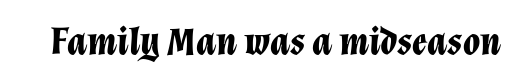
Is the letter spacing exaggerated? No — it looks like the ordinary default. Each letter keeps its own natural width here, so spacing adapts to shape. Beneath every word, the page is bare. The rendering uses a bold face; every stroke is thick and dark. The typography opts for an oblique posture over an upright one.
